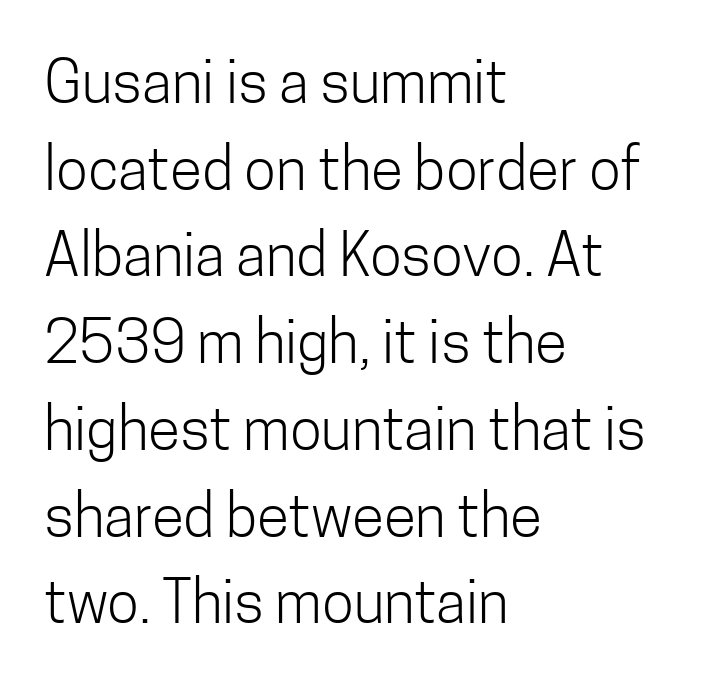
{"serif": "no", "italic": "no", "bold": "no", "weight": "light", "width": "condensed", "stroke_contrast": "low", "x_height": "medium", "monospaced": "no", "underline": "no", "align": "left", "line_spacing": "normal", "line_spacing_ratio": 1.47, "letter_spacing": "normal", "letter_spacing_em": 0.0, "glyph_px": 59}
